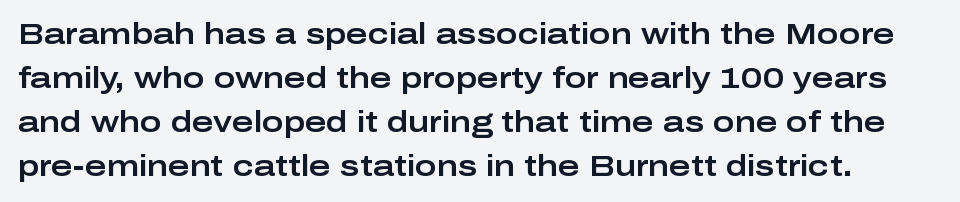
{"serif": "no", "italic": "no", "width": "wide", "stroke_contrast": "low", "x_height": "medium", "monospaced": "no", "underline": "no", "line_spacing": "normal", "line_spacing_ratio": 1.52, "letter_spacing": "normal", "letter_spacing_em": 0.0, "glyph_px": 29}
